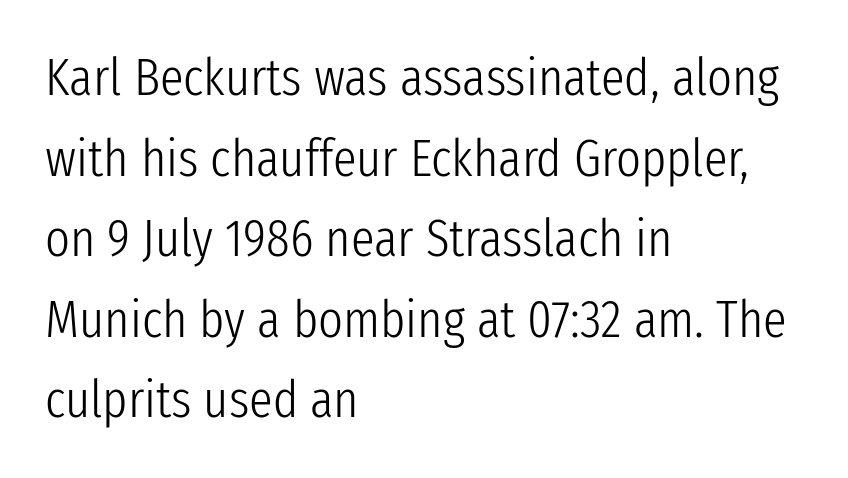
{"serif": "no", "italic": "no", "bold": "no", "weight": "light", "width": "condensed", "stroke_contrast": "low", "x_height": "medium", "monospaced": "no", "underline": "no", "align": "left", "line_spacing": "normal", "line_spacing_ratio": 1.52, "letter_spacing": "normal", "letter_spacing_em": 0.0, "glyph_px": 53}
